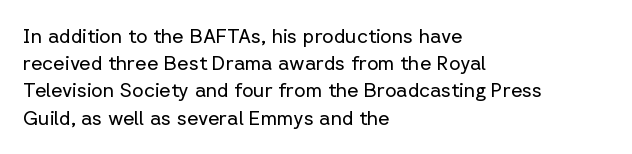
{"italic": "no", "bold": "no", "underline": "no", "align": "left", "line_spacing": "normal", "line_spacing_ratio": 1.36, "letter_spacing": "normal", "letter_spacing_em": 0.0, "glyph_px": 20}
